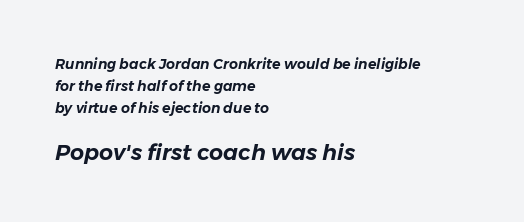
The face used here appears at its bigger size in the lower chunk. Here the glyphs are tracked normally, forming tight word shapes. What's the leading like? Ordinary, nothing unusual. Any mark beneath the type? The region is blank. Casual observation: everything's shoved over to the left.
